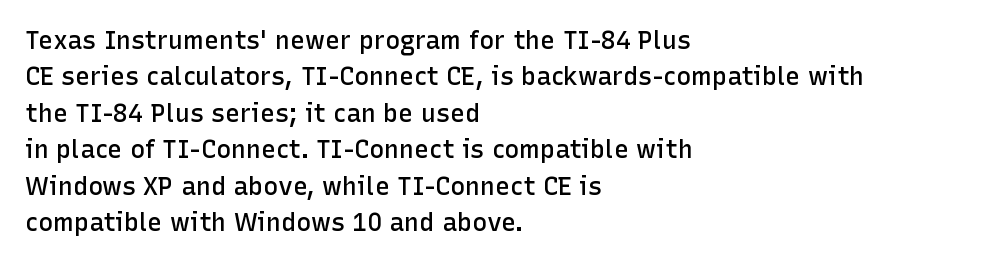
The image shows 25 px text type, upright; set left-aligned, normal line spacing (1.46x), normal letter spacing, not underlined.
